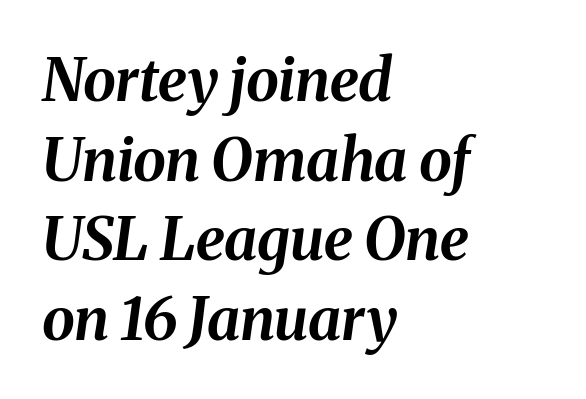
Q: Is the text bold? A: Yes.
Q: Is the text italic (slanted)? A: Yes, it leans right by about 8 degrees.
Q: Is the text underlined? A: No.
Q: How is the paragraph aligned? A: Left-aligned.
Q: Is the spacing between letters normal or unusually wide? A: Normal.
Q: Is the spacing between lines tight, normal or loose? A: Normal.
Q: Width (condensed, normal, or wide)? A: Normal.
Q: Stroke contrast? A: Medium.
Q: x-height? A: Medium.
Q: Monospaced? A: No.
